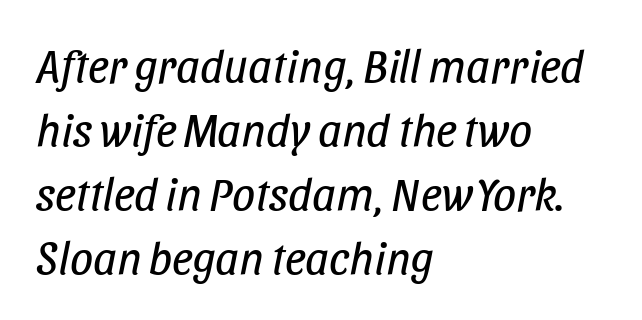
{"italic": "yes", "lean": "right", "slant_degrees": 11, "bold": "no", "weight": "regular", "width": "condensed", "stroke_contrast": "low", "x_height": "large", "monospaced": "no", "underline": "no", "align": "left", "line_spacing": "normal", "line_spacing_ratio": 1.39, "letter_spacing": "normal", "letter_spacing_em": 0.0, "glyph_px": 46}
